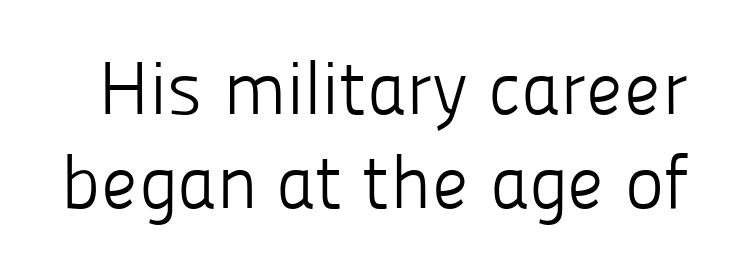
Q: Is the text bold? A: No.
Q: Is the text italic (slanted)? A: No, it is upright.
Q: Is the typeface a serif or a sans-serif typeface? A: Sans-serif.
Q: Is the text underlined? A: No.
Q: Is the spacing between letters normal or unusually wide? A: Normal.
Q: Is the spacing between lines tight, normal or loose? A: Normal.
Q: Width (condensed, normal, or wide)? A: Normal.
Q: Stroke contrast? A: Low.
Q: x-height? A: Medium.
Q: Monospaced? A: No.
